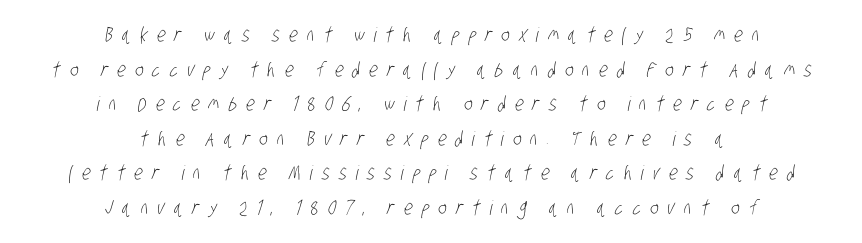
Q: Is the text bold? A: No.
Q: Is the text underlined? A: No.
Q: How is the paragraph aligned? A: Centered.
Q: Is the spacing between letters normal or unusually wide? A: Unusually wide.
